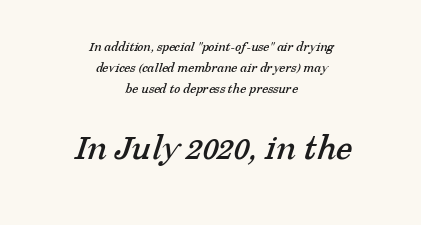
{"serif": "yes", "width": "normal", "stroke_contrast": "low", "x_height": "medium", "monospaced": "no", "underline": "no", "align": "center", "line_spacing": "normal", "line_spacing_ratio": 1.49, "letter_spacing": "normal", "letter_spacing_em": 0.0, "larger_block": "second", "size_ratio": 2.64, "glyph_px": 37}
